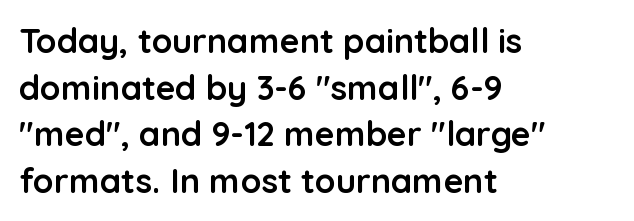
{"serif": "no", "italic": "no", "bold": "yes", "weight": "semibold", "width": "normal", "stroke_contrast": "low", "x_height": "medium", "monospaced": "no", "underline": "no", "align": "left", "line_spacing": "normal", "line_spacing_ratio": 1.37, "letter_spacing": "normal", "letter_spacing_em": 0.0, "glyph_px": 34}
